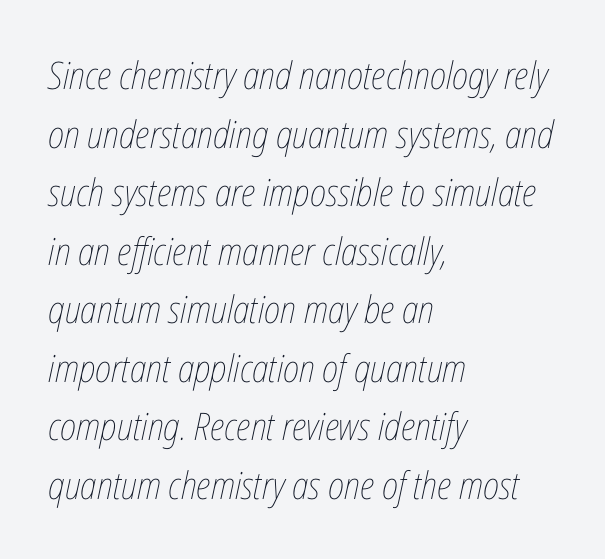
The image shows 38 px thin, condensed type, italic (leaning right); set left-aligned, normal line spacing (1.54x), normal letter spacing, not underlined; low stroke contrast and a medium x-height.
